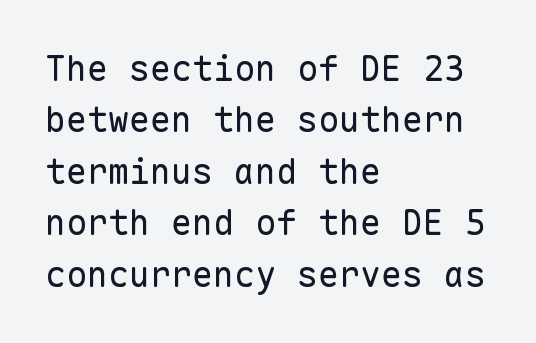
{"serif": "no", "italic": "no", "bold": "no", "weight": "regular", "width": "normal", "stroke_contrast": "low", "x_height": "medium", "monospaced": "yes", "underline": "no", "align": "left", "line_spacing": "normal", "line_spacing_ratio": 1.47, "letter_spacing": "normal", "letter_spacing_em": 0.0, "glyph_px": 35}
